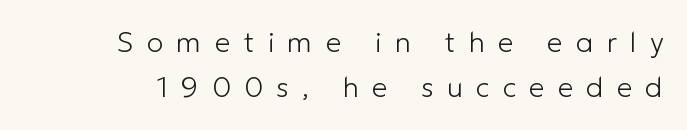
{"serif": "no", "italic": "no", "bold": "no", "weight": "light", "width": "normal", "stroke_contrast": "low", "x_height": "medium", "monospaced": "no", "underline": "no", "line_spacing": "normal", "line_spacing_ratio": 1.61, "letter_spacing": "wide", "letter_spacing_em": 0.47, "glyph_px": 28}
